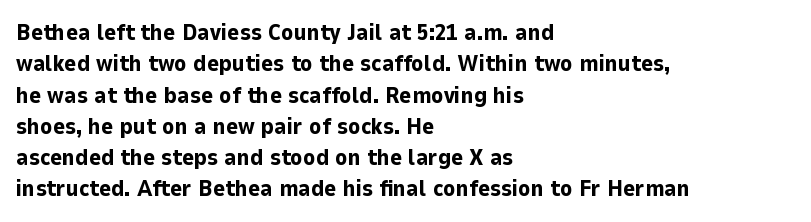
{"italic": "no", "bold": "yes", "underline": "no", "align": "left", "line_spacing": "normal", "line_spacing_ratio": 1.36, "letter_spacing": "normal", "letter_spacing_em": 0.0, "glyph_px": 23}
